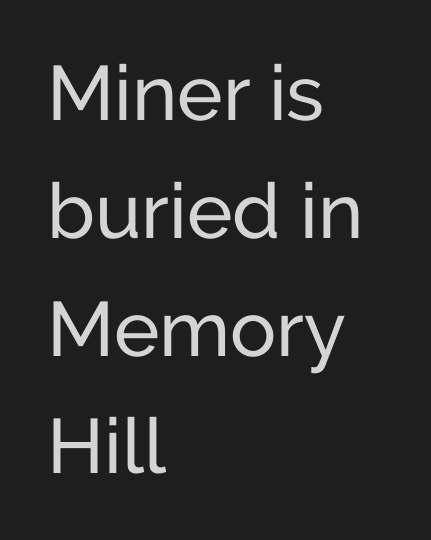
Q: Is the text italic (slanted)? A: No, it is upright.
Q: Is the typeface a serif or a sans-serif typeface? A: Sans-serif.
Q: Is the text underlined? A: No.
Q: How is the paragraph aligned? A: Left-aligned.
Q: Is the spacing between letters normal or unusually wide? A: Normal.
Q: Is the spacing between lines tight, normal or loose? A: Normal.
Q: Width (condensed, normal, or wide)? A: Normal.
Q: Stroke contrast? A: Low.
Q: x-height? A: Medium.
Q: Monospaced? A: No.
